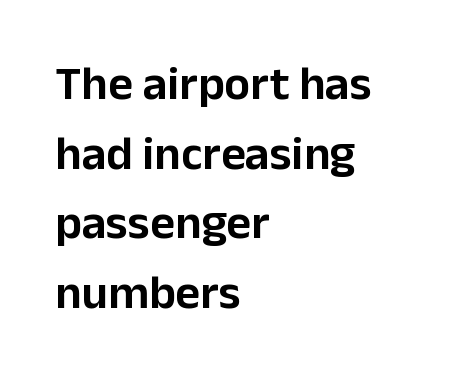
The horizontal fit of the characters is conventional and even. Think of a printed novel: that variable character pitch is what you see here. In CSS terms this would be text-align: left. The typography opts for an upright posture over an oblique one. A bare baseline throughout the passage. Notice how descenders clear the ascenders below comfortably — that's standard leading.
